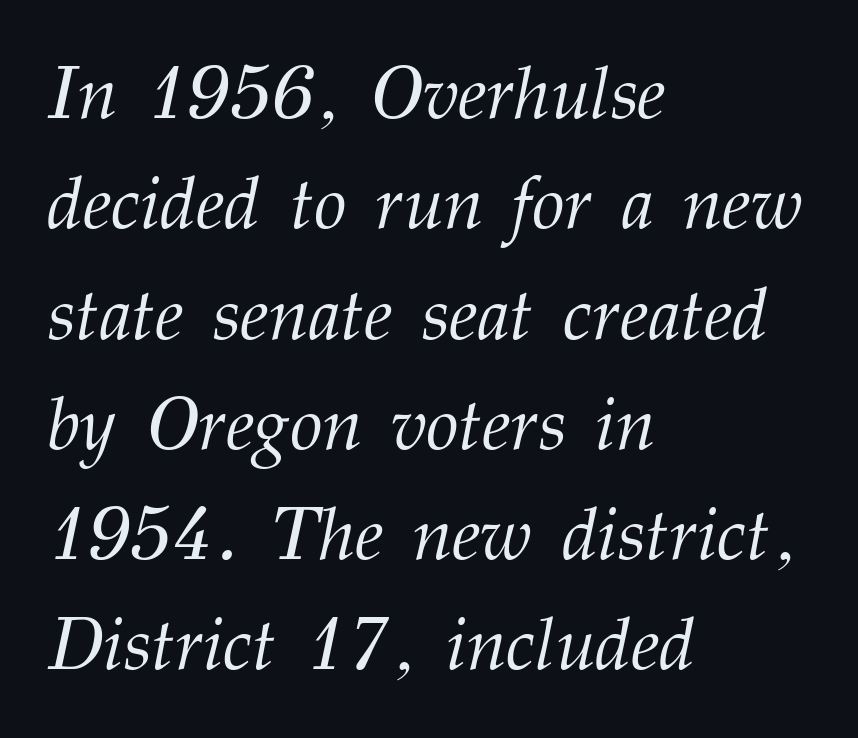
The image shows 74 px light serif type, italic (leaning right); set left-aligned, normal line spacing (1.49x), normal letter spacing, not underlined; medium stroke contrast and a medium x-height.
